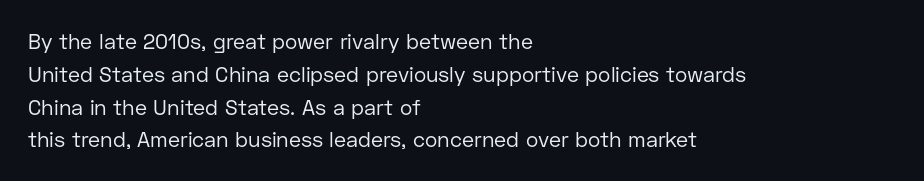
Upright lettering throughout. The rows are spaced the way most documents space them. These lines stack with their left ends in a neat column. The space beneath each line is pristine and unruled. This sample uses plain, unmodified letter spacing. Stem width sits at or under what a default text font uses.
